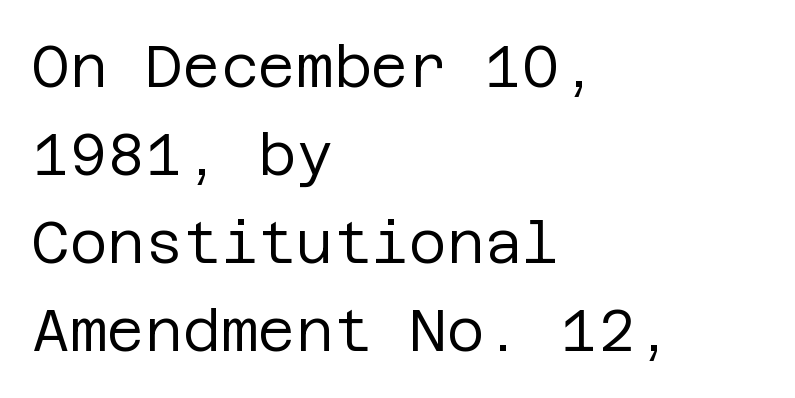
Q: Is the text bold? A: No.
Q: Is the text italic (slanted)? A: No, it is upright.
Q: Is the typeface a serif or a sans-serif typeface? A: Sans-serif.
Q: Is the text underlined? A: No.
Q: How is the paragraph aligned? A: Left-aligned.
Q: Is the spacing between letters normal or unusually wide? A: Normal.
Q: Is the spacing between lines tight, normal or loose? A: Normal.
Q: Width (condensed, normal, or wide)? A: Normal.
Q: Stroke contrast? A: Low.
Q: x-height? A: Large.
